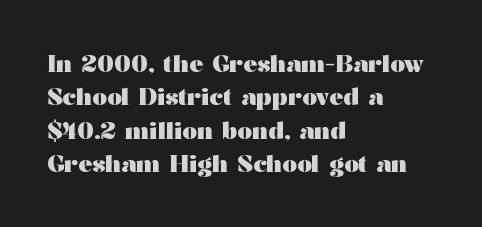
Every letter is thick-stroked: bold, no question. The space directly below the letters is spotless. How would I describe the line gaps? Plain and ordinary. A classic flush-left, rag-right setting is used for this passage. The specimen reads as upright at a glance.
